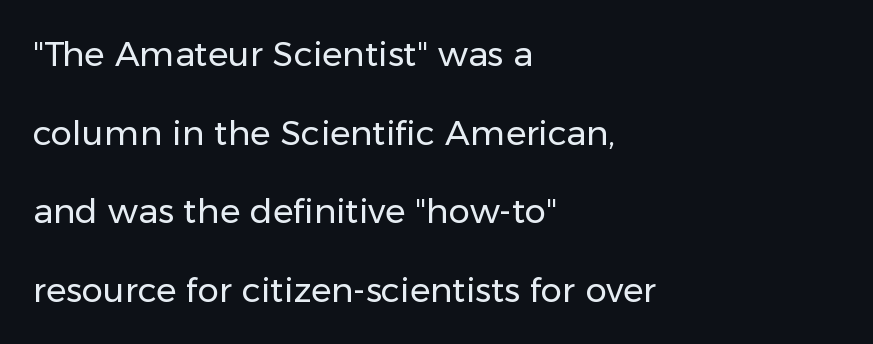
{"serif": "no", "italic": "no", "bold": "no", "weight": "regular", "width": "normal", "stroke_contrast": "low", "x_height": "medium", "monospaced": "no", "underline": "no", "align": "left", "line_spacing": "loose", "line_spacing_ratio": 2.31, "letter_spacing": "normal", "letter_spacing_em": 0.0, "glyph_px": 34}
